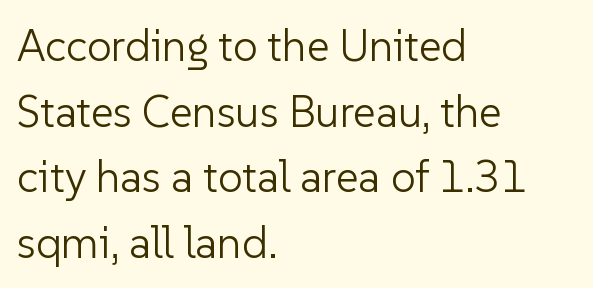
The image shows 44 px light sans-serif type, upright; set left-aligned, normal line spacing (1.49x), normal letter spacing, not underlined; low stroke contrast and a medium x-height.
